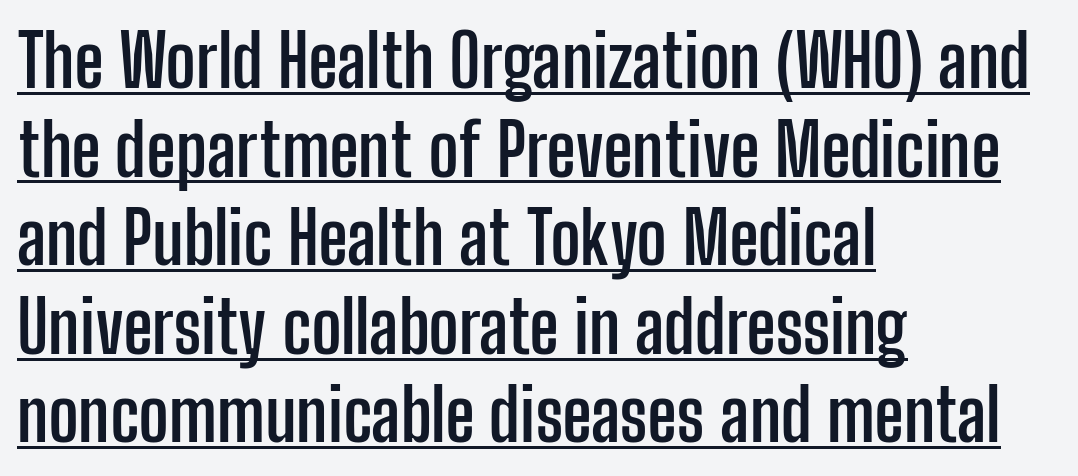
The image shows 72 px semibold, condensed sans-serif type, upright; set left-aligned, line spacing 1.23x, normal letter spacing, underlined; low stroke contrast and a medium x-height.
